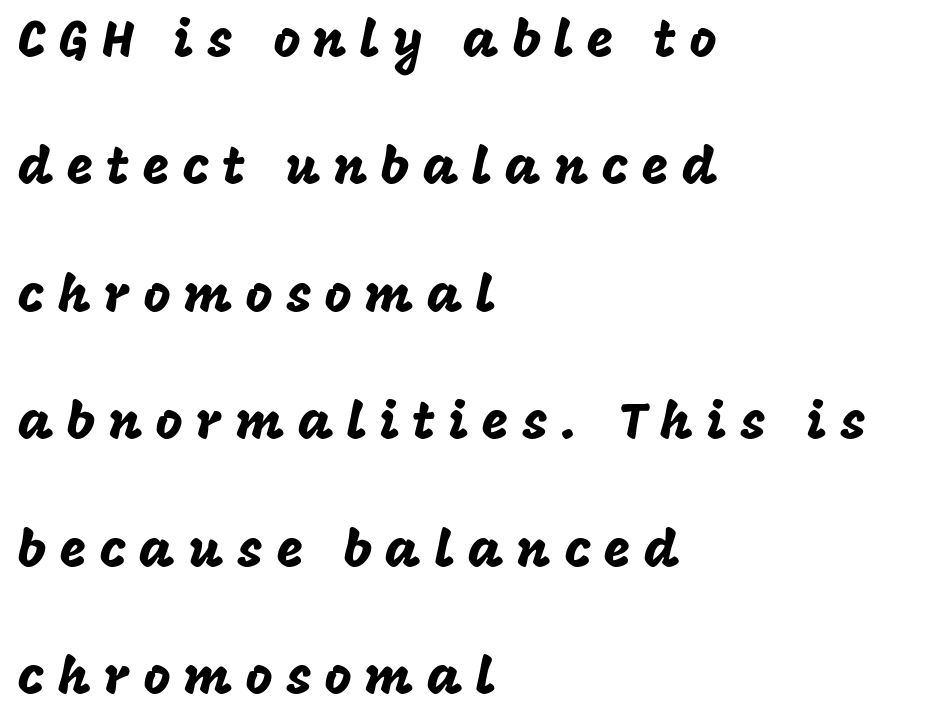
The image shows 52 px sans-serif type; set left-aligned, loose line spacing (2.45x), unusually wide letter spacing (+0.25 em), not underlined; low stroke contrast and a large x-height.
